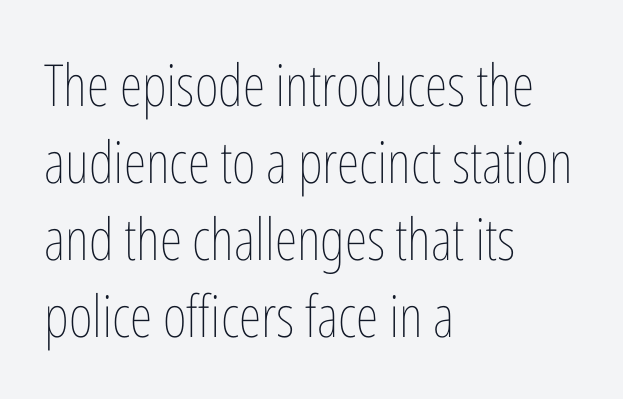
The image shows 58 px thin, condensed type, upright; set left-aligned, normal line spacing (1.33x), normal letter spacing, not underlined; low stroke contrast and a medium x-height.
